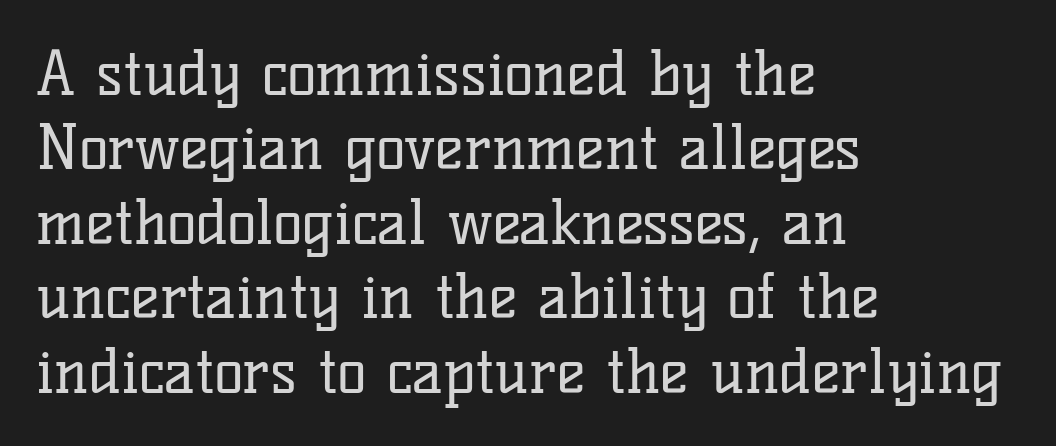
{"serif": "yes", "italic": "no", "bold": "no", "weight": "regular", "width": "normal", "stroke_contrast": "low", "x_height": "medium", "monospaced": "no", "underline": "no", "align": "left", "line_spacing_ratio": 1.22, "letter_spacing": "normal", "letter_spacing_em": 0.0, "glyph_px": 61}
